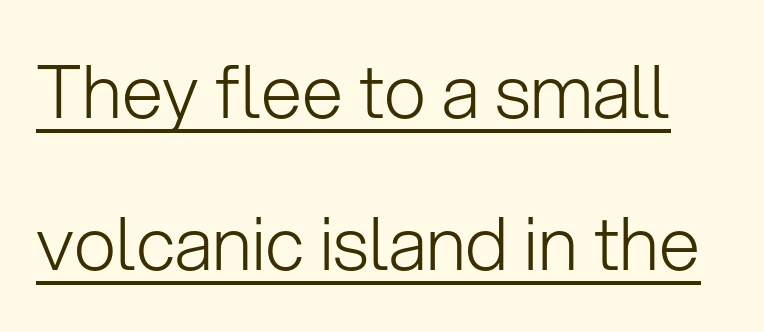
{"serif": "no", "italic": "no", "bold": "no", "weight": "light", "width": "normal", "stroke_contrast": "low", "x_height": "medium", "monospaced": "no", "underline": "yes", "line_spacing": "loose", "line_spacing_ratio": 2.06, "letter_spacing": "normal", "letter_spacing_em": 0.0, "glyph_px": 74}
